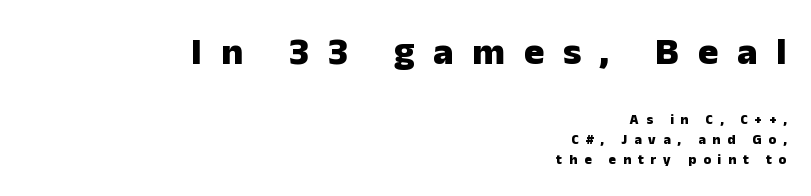
Is this a fixed-width face? No — the glyphs have proportional, varying widths. The passage shown begins with its larger block and ends with its smaller one. The vertical gap from one line to the next is medium. Right-aligned paragraph, ragged on the left. Descender tails drop into unmarked territory.
